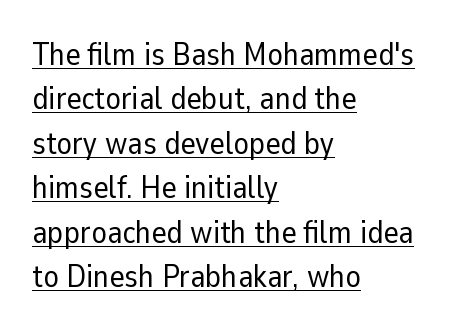
Q: Is the text bold? A: No.
Q: Is the text italic (slanted)? A: No, it is upright.
Q: Is the typeface a serif or a sans-serif typeface? A: Sans-serif.
Q: Is the text underlined? A: Yes.
Q: How is the paragraph aligned? A: Left-aligned.
Q: Is the spacing between letters normal or unusually wide? A: Normal.
Q: Is the spacing between lines tight, normal or loose? A: Normal.
Q: Width (condensed, normal, or wide)? A: Normal.
Q: Stroke contrast? A: Low.
Q: x-height? A: Medium.
Q: Monospaced? A: No.
